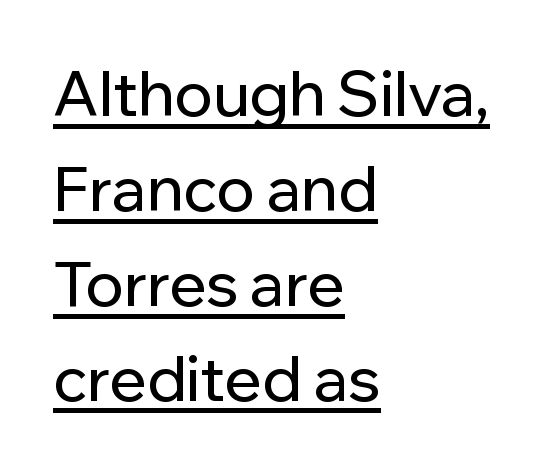
The image shows 62 px sans-serif type, upright; set left-aligned, normal line spacing (1.53x), normal letter spacing, underlined; low stroke contrast and a medium x-height.
